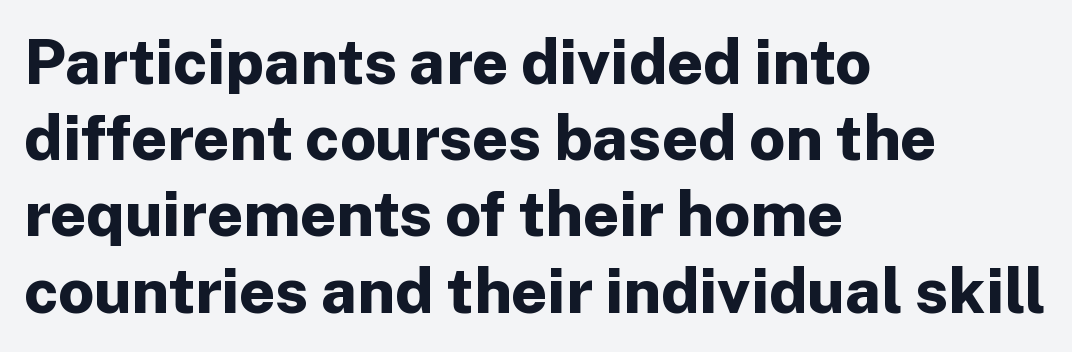
Q: Is the text bold? A: Yes.
Q: Is the text italic (slanted)? A: No, it is upright.
Q: Is the typeface a serif or a sans-serif typeface? A: Sans-serif.
Q: Is the text underlined? A: No.
Q: How is the paragraph aligned? A: Left-aligned.
Q: Is the spacing between letters normal or unusually wide? A: Normal.
Q: Width (condensed, normal, or wide)? A: Normal.
Q: Stroke contrast? A: Low.
Q: x-height? A: Medium.
Q: Monospaced? A: No.
